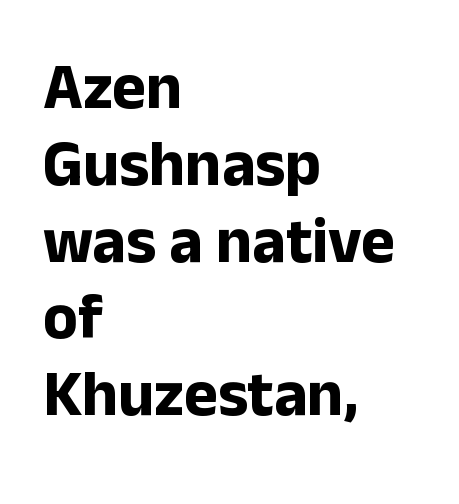
The lettering holds an erect, upright posture throughout. No word sits above an underline. These lines are composed in type without serifs. A typesetter would call this proportional, since set widths differ per character.
